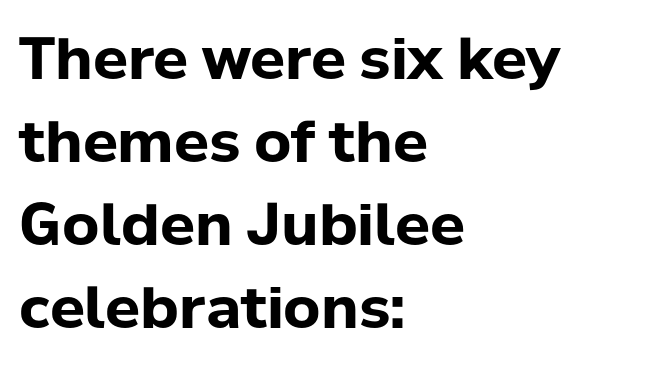
Left-aligned paragraph, ragged on the right. Here the designer chose a conventional face with non-uniform glyph widths. Nothing unusual about the tracking: characters are spaced as the font intends. Compared with typical paragraphs, the rows here are spaced about the same.
